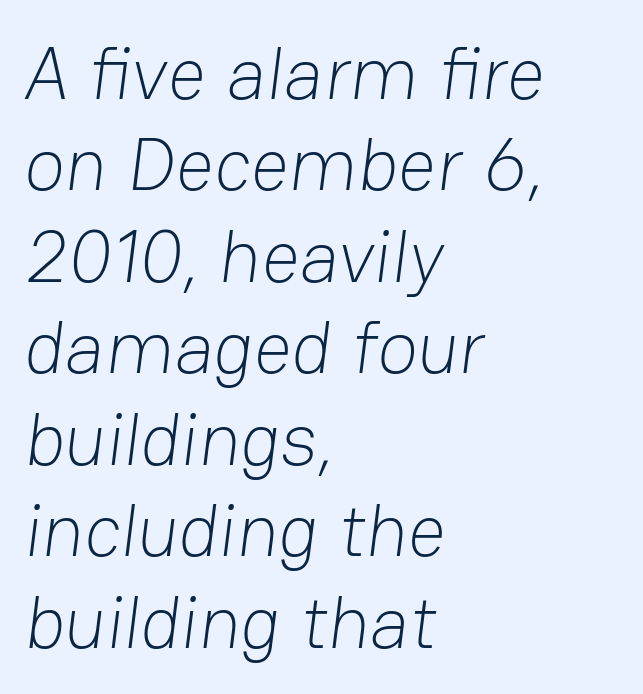
{"serif": "no", "bold": "no", "weight": "light", "width": "normal", "stroke_contrast": "low", "x_height": "medium", "monospaced": "no", "underline": "no", "align": "left", "line_spacing_ratio": 1.22, "letter_spacing": "normal", "letter_spacing_em": 0.0, "glyph_px": 75}
